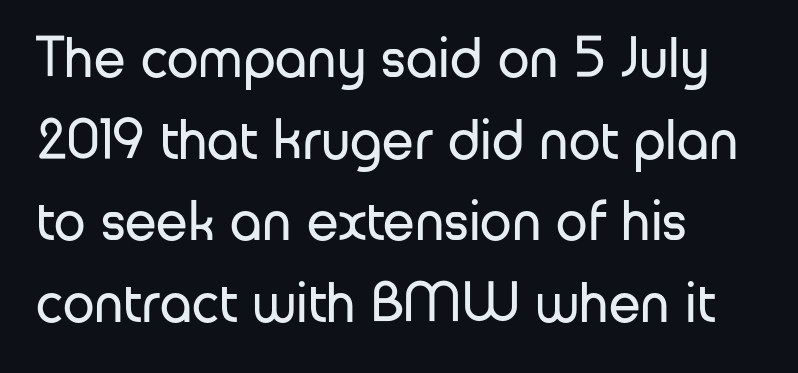
Q: Is the text bold? A: No.
Q: Is the text italic (slanted)? A: No, it is upright.
Q: Is the typeface a serif or a sans-serif typeface? A: Sans-serif.
Q: Is the text underlined? A: No.
Q: How is the paragraph aligned? A: Left-aligned.
Q: Is the spacing between letters normal or unusually wide? A: Normal.
Q: Is the spacing between lines tight, normal or loose? A: Normal.
Q: Width (condensed, normal, or wide)? A: Normal.
Q: Stroke contrast? A: Low.
Q: x-height? A: Medium.
Q: Monospaced? A: No.
